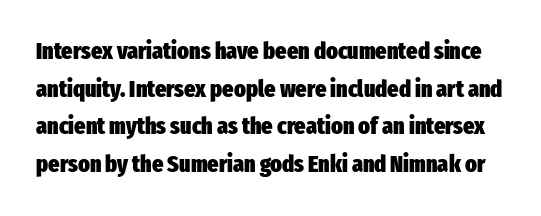
Compared with an ordinary text face, these strokes are far heavier — a full bold. Posture: upright roman. Clear beneath every line of the passage. Inter-character spacing is left at the font's built-in metrics. Rows of type keep a routine distance in the vertical direction.
